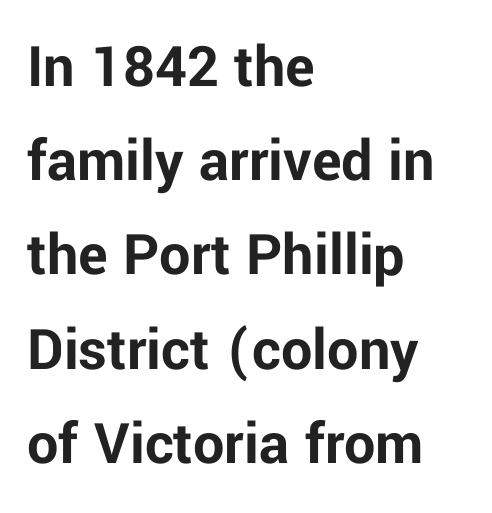
{"serif": "no", "italic": "no", "bold": "yes", "weight": "bold", "width": "normal", "stroke_contrast": "low", "x_height": "medium", "monospaced": "no", "underline": "no", "align": "left", "line_spacing": "normal", "line_spacing_ratio": 1.52, "letter_spacing": "normal", "letter_spacing_em": 0.0, "glyph_px": 62}
